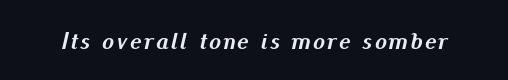
{"italic": "yes", "lean": "right", "slant_degrees": 13, "bold": "yes", "underline": "no", "glyph_px": 24}
